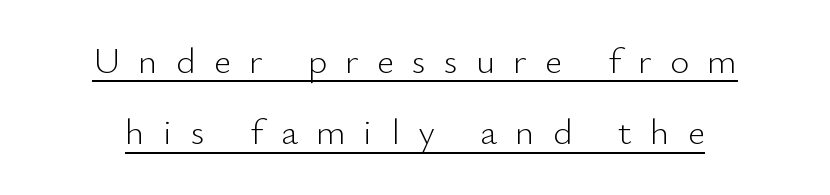
The designer went with a sans here, leaving each stem footless. The typesetter has applied underlining to the passage shown. The axis of the letterforms is exactly vertical. In terms of leading, this rendering errs on the spacious side.
